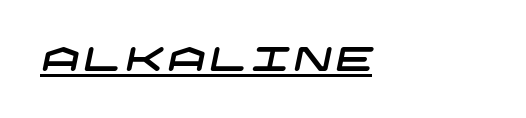
The image shows 33 px wide sans-serif type; set left-aligned, underlined; low stroke contrast and a large x-height.
